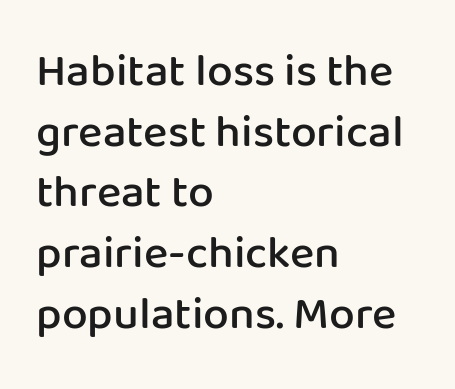
The image shows 46 px semibold sans-serif type, upright; set left-aligned, normal line spacing (1.32x), normal letter spacing, not underlined; low stroke contrast and a medium x-height.
